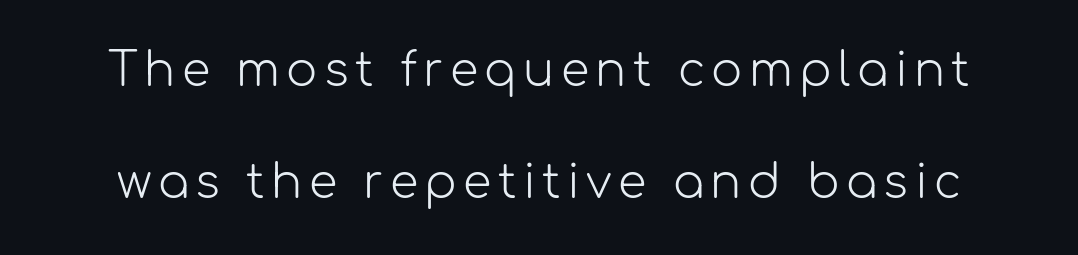
The image shows 46 px light sans-serif type, upright; set loose line spacing (2.44x), not underlined; low stroke contrast and a medium x-height.
